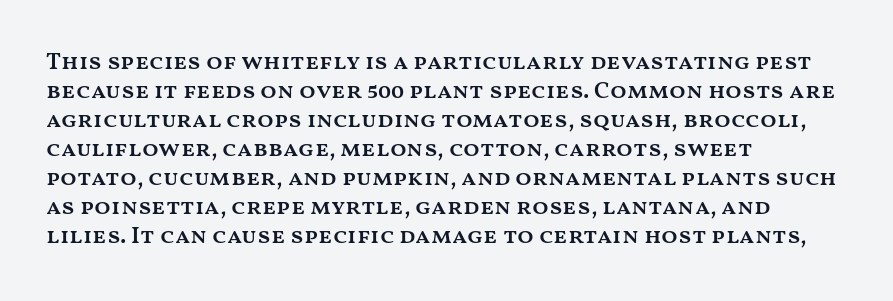
A fair bit of extra ink — the face is semibold, not bold. Reading down the block, your eye returns to a fixed left position each line. Style check: upright. Compared with typical body copy, the letter spacing here is the same. The passage shown is not underscored anywhere.
